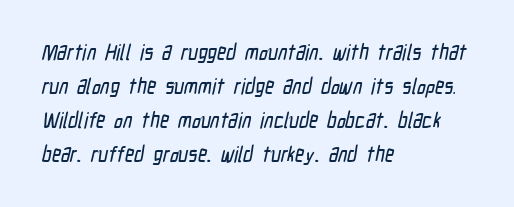
{"underline": "no", "align": "left", "line_spacing": "normal", "line_spacing_ratio": 1.54, "letter_spacing": "normal", "letter_spacing_em": 0.0, "glyph_px": 22}
